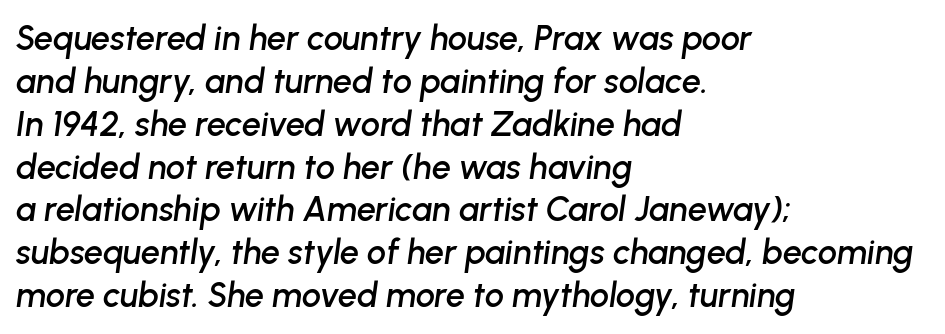
{"italic": "yes", "lean": "right", "slant_degrees": 8, "width": "normal", "stroke_contrast": "low", "x_height": "medium", "monospaced": "no", "underline": "no", "align": "left", "line_spacing": "normal", "line_spacing_ratio": 1.26, "letter_spacing": "normal", "letter_spacing_em": 0.0, "glyph_px": 34}
